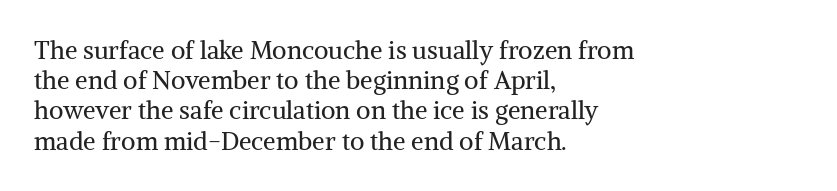
In terms of posture, this sample is upright. The rendering keeps characters at their native spacing. Caption: face not bold, strokes unweighted. The string is rendered with underlining switched off. Horizontal alignment here is leftward, the default for most running prose.
